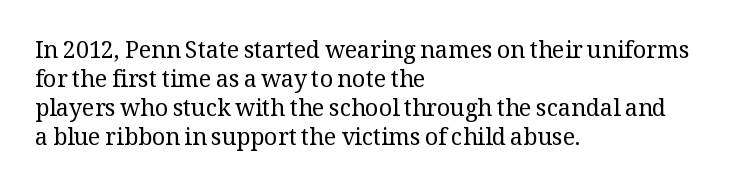
Q: Is the text bold? A: No.
Q: Is the text italic (slanted)? A: No, it is upright.
Q: Is the text underlined? A: No.
Q: How is the paragraph aligned? A: Left-aligned.
Q: Is the spacing between letters normal or unusually wide? A: Normal.
Q: Is the spacing between lines tight, normal or loose? A: Normal.
